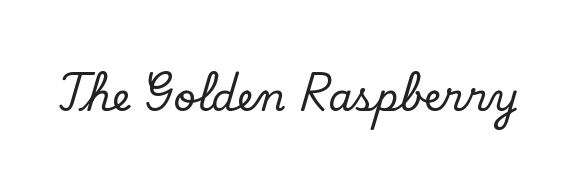
The image shows 39 px serif type; set normal letter spacing, not underlined; low stroke contrast and a small x-height.
